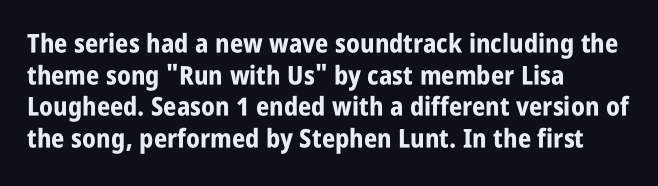
{"italic": "no", "bold": "yes", "underline": "no", "align": "left", "line_spacing_ratio": 1.22, "letter_spacing": "normal", "letter_spacing_em": 0.0, "glyph_px": 26}
